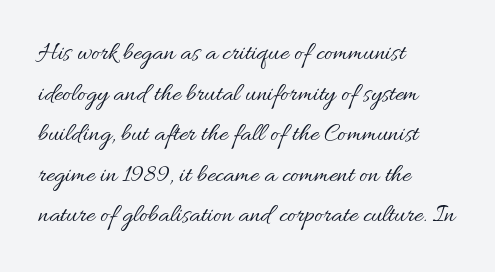
The zone under the glyphs is completely vacant. Letters have the restrained weight of plain body copy at most. Line beginnings align vertically; line endings do not. The gaps between neighbouring characters are ordinary and unremarkable.
